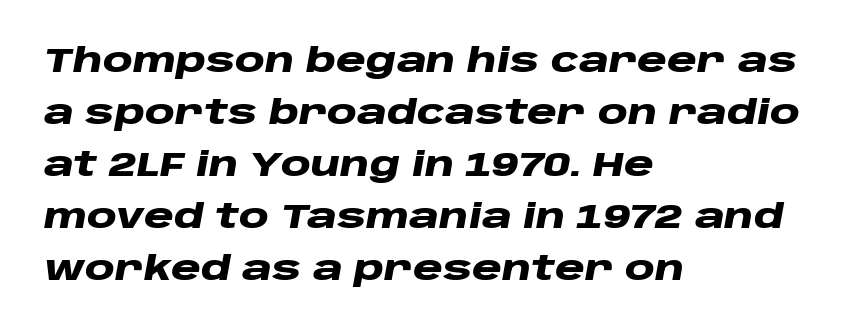
A typesetter would call this proportional, since set widths differ per character. No extra tracking has been applied to these lines. Tall strokes in this sample are angled rather than plumb. Baseline-to-baseline distance is the conventional proportion of letter height. Emphasis by weight is at full strength: bold.
